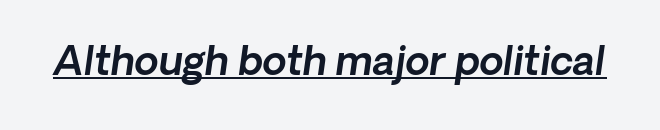
Q: Is the text italic (slanted)? A: Yes, it leans right by about 8 degrees.
Q: Is the text underlined? A: Yes.
Q: Is the spacing between letters normal or unusually wide? A: Normal.
Q: Width (condensed, normal, or wide)? A: Normal.
Q: x-height? A: Medium.
Q: Monospaced? A: No.
